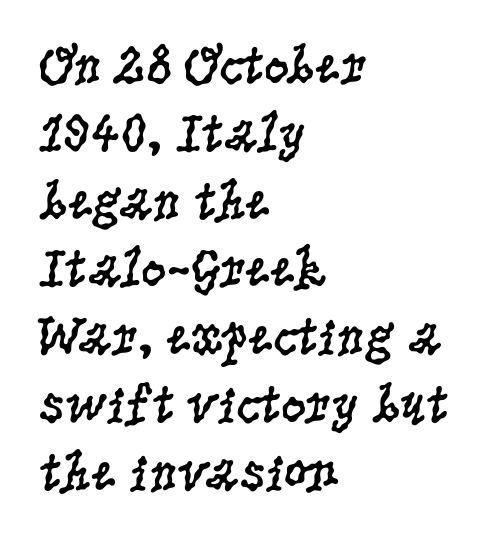
Q: Is the text bold? A: No.
Q: Is the typeface a serif or a sans-serif typeface? A: Serif.
Q: Is the text underlined? A: No.
Q: How is the paragraph aligned? A: Left-aligned.
Q: Is the spacing between letters normal or unusually wide? A: Normal.
Q: Width (condensed, normal, or wide)? A: Condensed.
Q: Stroke contrast? A: Low.
Q: x-height? A: Large.
Q: Monospaced? A: No.
